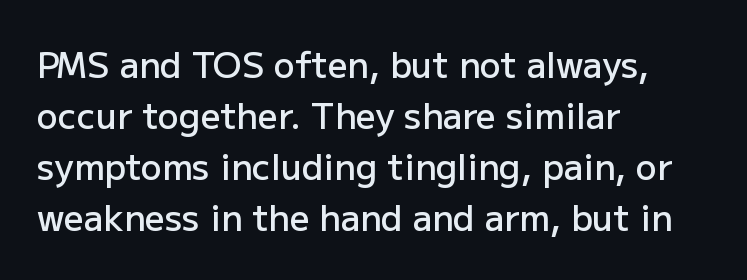
{"serif": "no", "italic": "no", "bold": "semi", "weight": "semibold", "width": "normal", "stroke_contrast": "low", "x_height": "medium", "monospaced": "no", "underline": "no", "align": "left", "line_spacing": "normal", "line_spacing_ratio": 1.46, "letter_spacing": "normal", "letter_spacing_em": 0.0, "glyph_px": 35}
